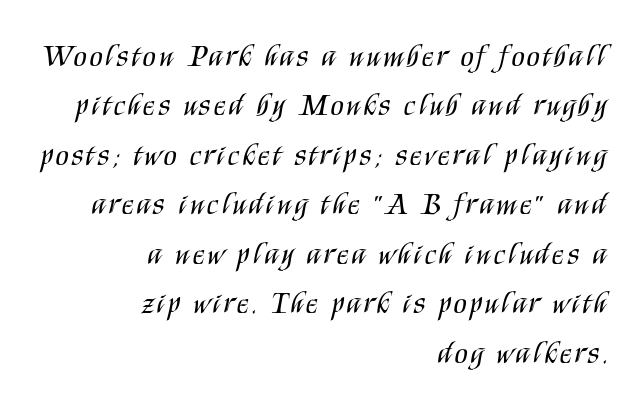
{"serif": "no", "bold": "no", "weight": "regular", "width": "condensed", "stroke_contrast": "medium", "x_height": "large", "monospaced": "no", "underline": "no", "align": "right", "line_spacing": "normal", "line_spacing_ratio": 1.65, "glyph_px": 30}
